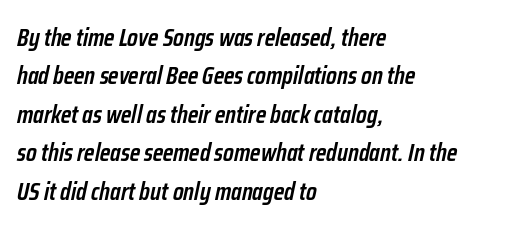
The image shows 25 px text type, italic (leaning right); set left-aligned, normal line spacing (1.54x), normal letter spacing, not underlined.
